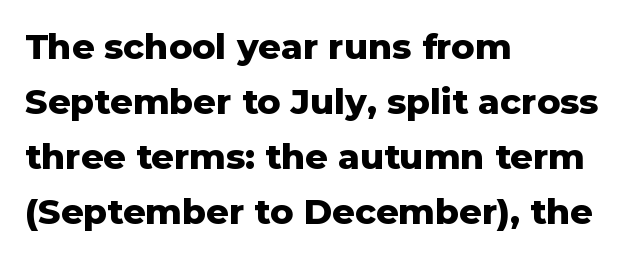
Type without underlining. Typeset ragged right — the left edge is the straight one. Is this a fixed-width face? No — the glyphs have proportional, varying widths. Between one letter and the next there's only the usual sliver of space.
